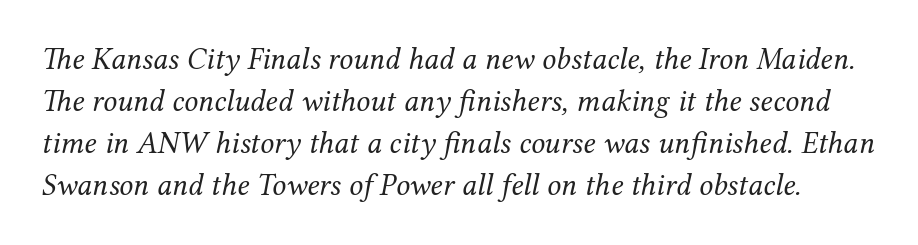
Q: Is the text bold? A: No.
Q: Is the text italic (slanted)? A: Yes, it leans right by about 12 degrees.
Q: Is the typeface a serif or a sans-serif typeface? A: Serif.
Q: Is the text underlined? A: No.
Q: Is the spacing between letters normal or unusually wide? A: Normal.
Q: Is the spacing between lines tight, normal or loose? A: Normal.
Q: Width (condensed, normal, or wide)? A: Normal.
Q: Stroke contrast? A: Medium.
Q: x-height? A: Medium.
Q: Monospaced? A: No.
